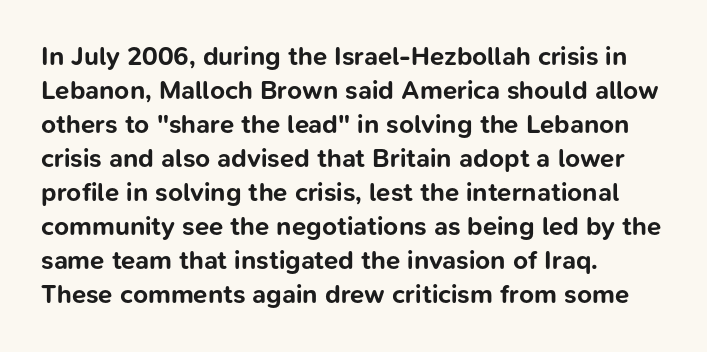
The image shows 26 px bold type, upright; set left-aligned, normal line spacing (1.31x), normal letter spacing, not underlined.
